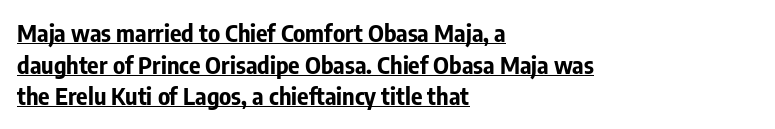
The image shows 24 px bold type, upright; set left-aligned, normal line spacing (1.32x), normal letter spacing, underlined.
